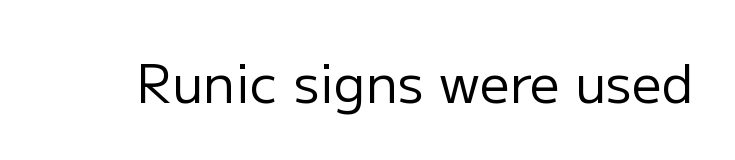
No feet cap the strokes, marking this as sans-serif type. How are the letters spaced? Ordinarily, with no added tracking. Heft: none added — not bold. These lines are rendered in a variable-pitch font.
